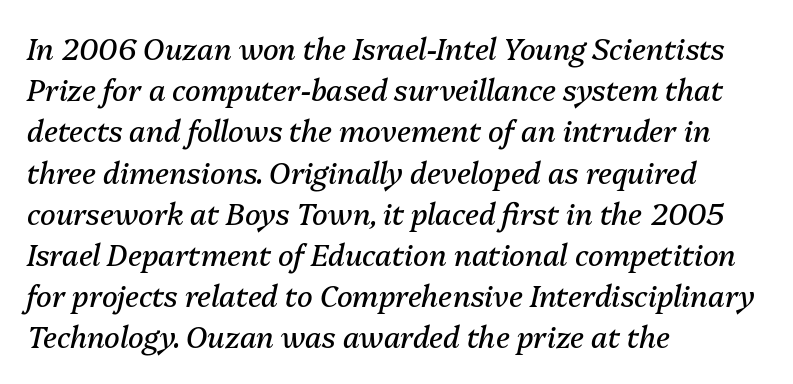
The glyphs look as if they've been sheared to an angle. If you drew a ruler down the left edge, every line would touch it. Weight class: somewhere from thin through regular. Do the characters align in a grid? No, the font is proportional. Compared with typical paragraphs, the rows here are spaced about the same. This sample uses plain, unmodified letter spacing.
